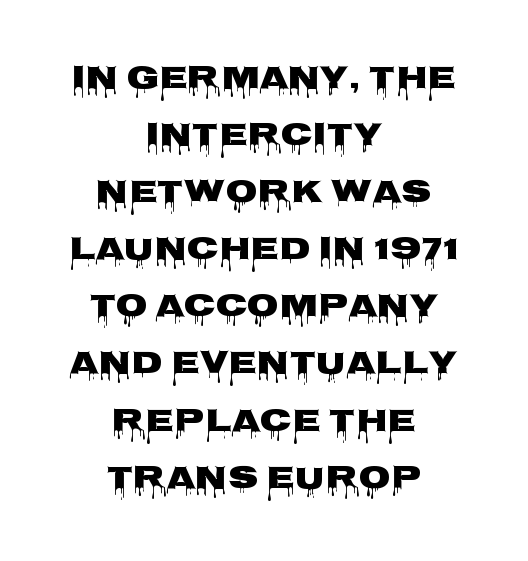
{"serif": "no", "italic": "no", "width": "wide", "stroke_contrast": "low", "x_height": "large", "monospaced": "no", "underline": "no", "align": "center", "line_spacing_ratio": 1.73, "letter_spacing": "normal", "letter_spacing_em": 0.0, "glyph_px": 33}
